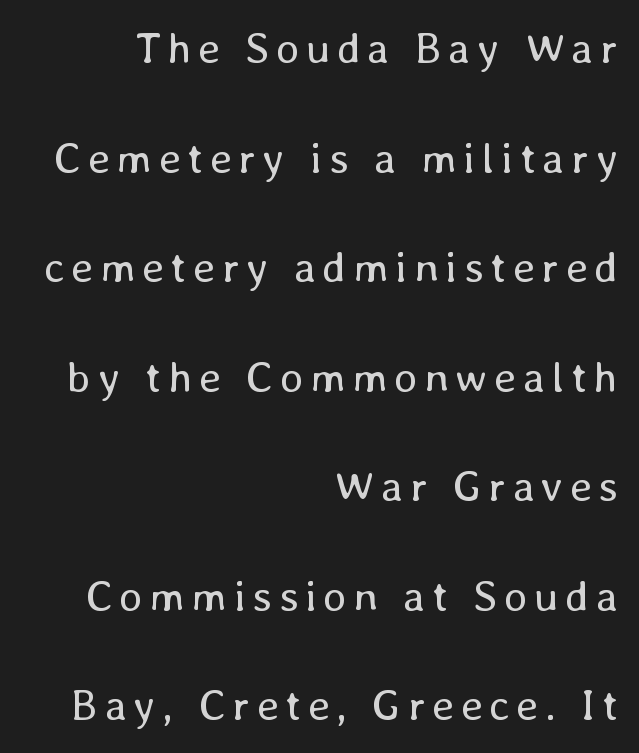
Do the characters align in a grid? No, the font is proportional. In terms of leading, this rendering errs on the spacious side. A clean baseline with only descenders dipping below it. No letter is thick-stroked: the sample isn't bold. A student would call this right alignment; a typographer would say flush right, rag left.
